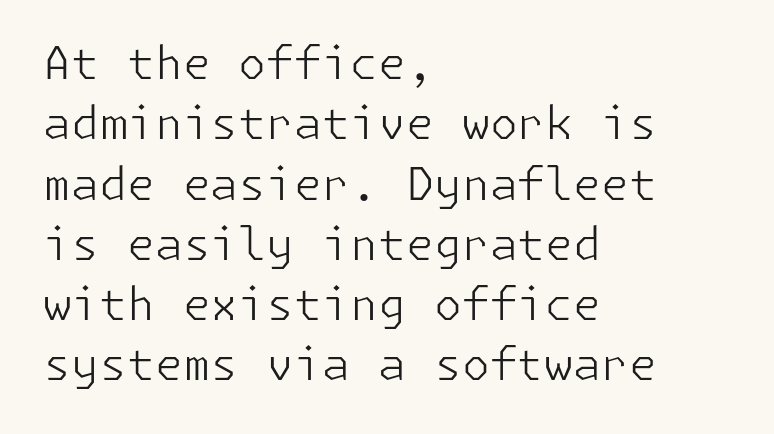
The image shows 45 px light sans-serif type, upright; set left-aligned, normal line spacing (1.34x), normal letter spacing, not underlined; low stroke contrast and a medium x-height.
